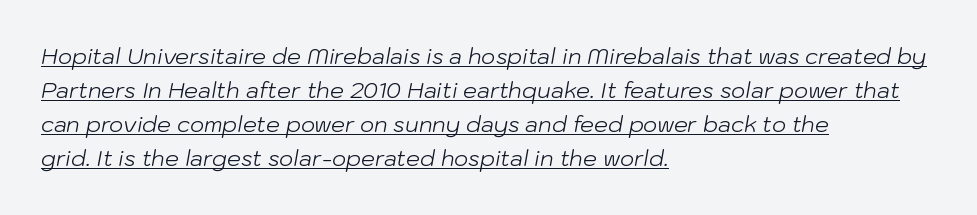
In CSS terms this would be text-align: left. There's an unmistakable incline to the writing here. The weight would be labelled regular, book, light, or lighter still. The rendered words wear a rule along their underside. Interline gaps are of average width in this sample.
